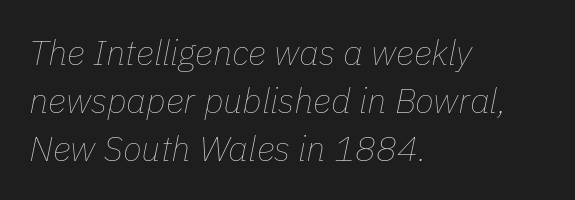
Q: Is the text bold? A: No.
Q: Is the text italic (slanted)? A: Yes, it leans right by about 11 degrees.
Q: Is the text underlined? A: No.
Q: How is the paragraph aligned? A: Left-aligned.
Q: Is the spacing between letters normal or unusually wide? A: Normal.
Q: Is the spacing between lines tight, normal or loose? A: Normal.
Q: Width (condensed, normal, or wide)? A: Normal.
Q: Stroke contrast? A: Low.
Q: x-height? A: Medium.
Q: Monospaced? A: No.
